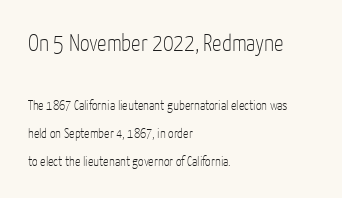
The image shows 24 px text type, upright; set left-aligned, loose line spacing (2.02x), normal letter spacing, not underlined; the first (top) block is 1.71x larger.
